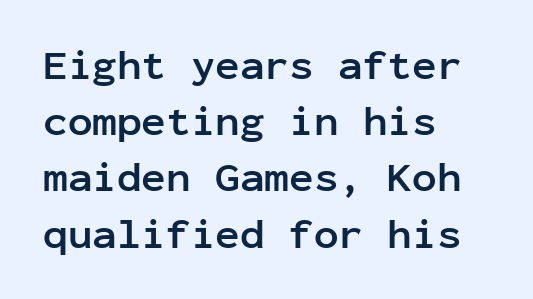
Emphasis by weight is at full strength: bold. Glance below the letters and you will spot only blank space. Horizontal alignment here is leftward, the default for most running prose. You could count columns in this text — the font is strictly monospaced.
